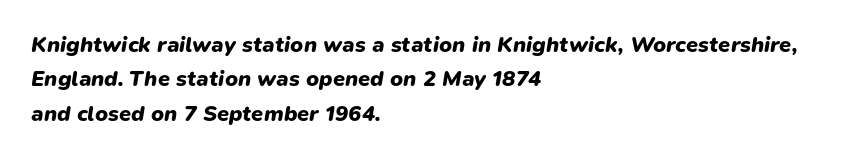
Typesetter's note: full bold, strokes at maximum text heaviness. Posture: slanted. The designer left line spacing at the default. The gaps between neighbouring characters are ordinary and unremarkable.
